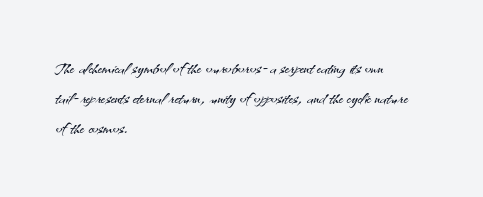
Q: Is the text bold? A: No.
Q: Is the text italic (slanted)? A: Yes.
Q: Is the text underlined? A: No.
Q: How is the paragraph aligned? A: Left-aligned.
Q: Is the spacing between letters normal or unusually wide? A: Normal.
Q: Is the spacing between lines tight, normal or loose? A: Normal.
